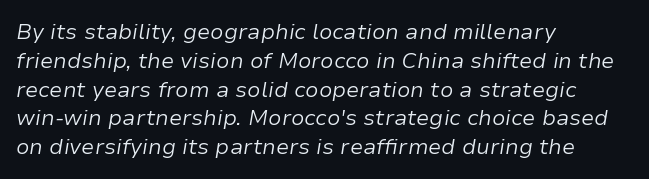
Q: Is the text bold? A: No.
Q: Is the text italic (slanted)? A: Yes, it leans right by about 9 degrees.
Q: Is the text underlined? A: No.
Q: How is the paragraph aligned? A: Left-aligned.
Q: Is the spacing between letters normal or unusually wide? A: Normal.
Q: Is the spacing between lines tight, normal or loose? A: Normal.
